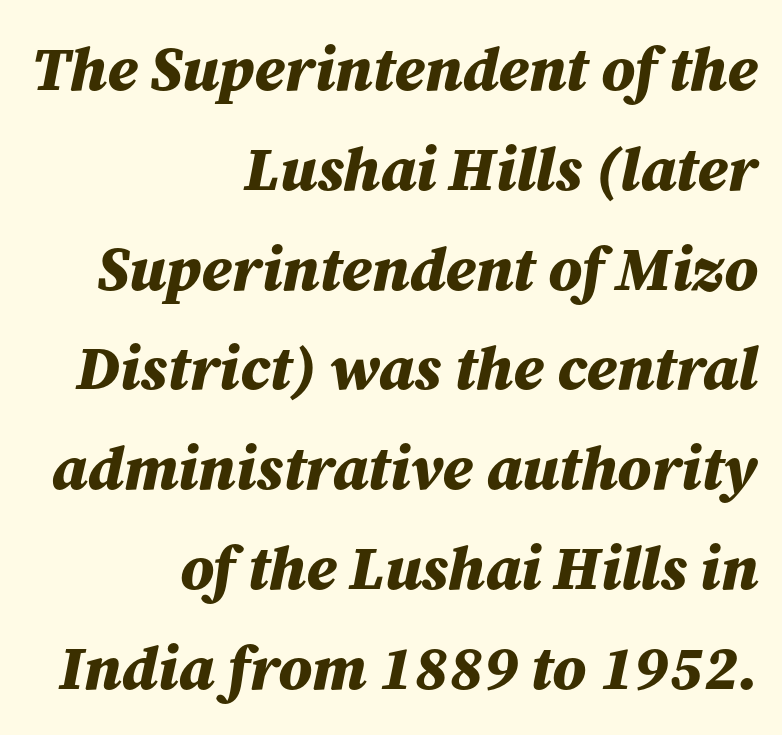
{"italic": "yes", "lean": "right", "slant_degrees": 12, "bold": "yes", "weight": "bold", "width": "normal", "stroke_contrast": "medium", "x_height": "medium", "monospaced": "no", "underline": "no", "align": "right", "line_spacing": "normal", "line_spacing_ratio": 1.61, "letter_spacing": "normal", "letter_spacing_em": 0.0, "glyph_px": 62}
